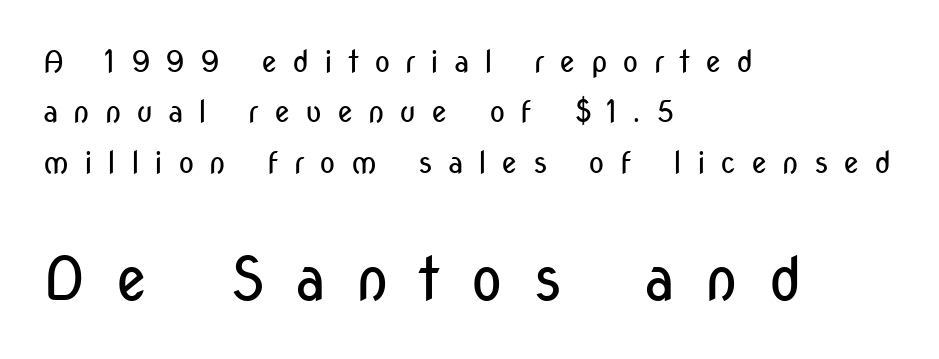
Q: Is the text bold? A: No.
Q: Is the text italic (slanted)? A: No, it is upright.
Q: Is the typeface a serif or a sans-serif typeface? A: Sans-serif.
Q: Is the text underlined? A: No.
Q: How is the paragraph aligned? A: Left-aligned.
Q: Is the spacing between letters normal or unusually wide? A: Unusually wide.
Q: Is the spacing between lines tight, normal or loose? A: Normal.
Q: Which block of text is set in a larger size, the first (top) or the second (bottom)? A: The second (bottom) one.
Q: Width (condensed, normal, or wide)? A: Condensed.
Q: Stroke contrast? A: Low.
Q: x-height? A: Medium.
Q: Monospaced? A: No.
